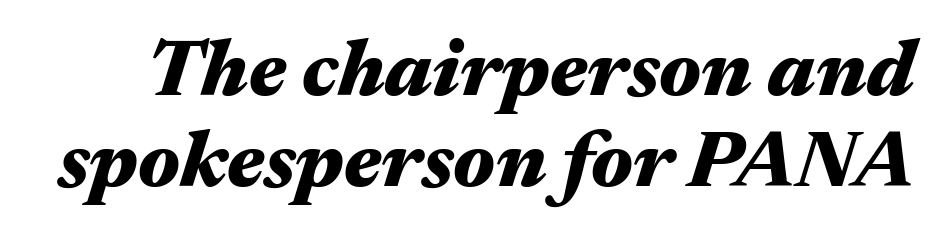
Q: Is the text bold? A: Yes.
Q: Is the text italic (slanted)? A: Yes, it leans right by about 17 degrees.
Q: Is the text underlined? A: No.
Q: Is the spacing between letters normal or unusually wide? A: Normal.
Q: Is the spacing between lines tight, normal or loose? A: Tight.
Q: Width (condensed, normal, or wide)? A: Wide.
Q: Stroke contrast? A: Medium.
Q: x-height? A: Medium.
Q: Monospaced? A: No.
